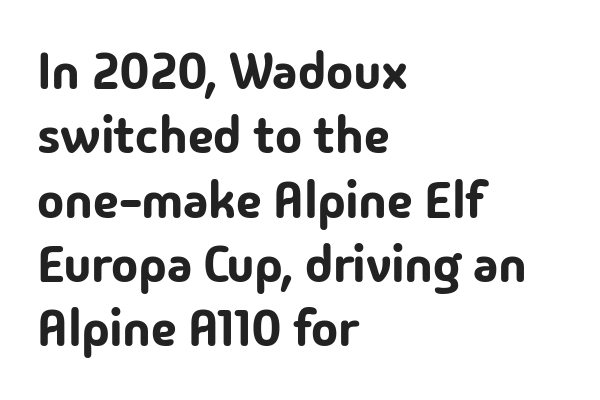
The image shows 51 px sans-serif type, upright; set left-aligned, normal line spacing (1.26x), normal letter spacing, not underlined; low stroke contrast and a medium x-height.
